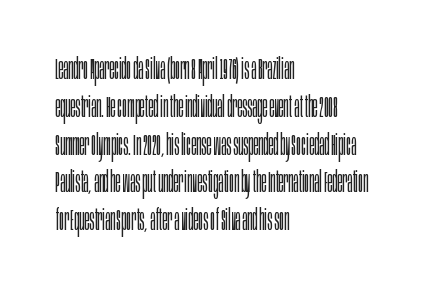
Spacing between characters is what you'd get straight out of the box. The line-height multiplier appears to be the usual default. Is this a heavy cut? Hardly; it is regular or lighter. The rendering shows plain stroke endings on the letterforms — a sans-serif design.
